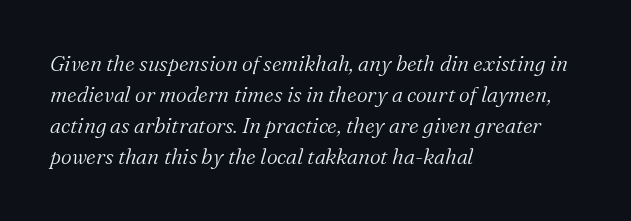
The image shows 21 px text type, italic (leaning right); set left-aligned, normal line spacing (1.48x), normal letter spacing, not underlined.
